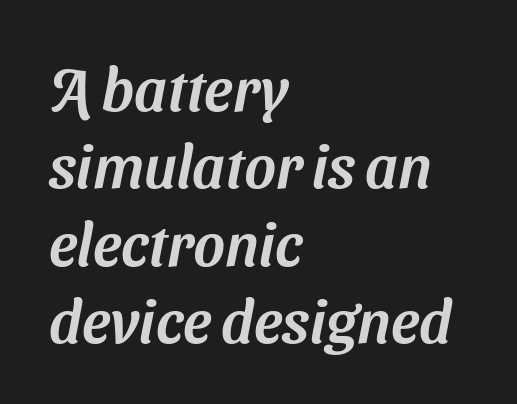
Serif or sans? Sans — the stroke terminals are bare. The letterforms sit shoulder to shoulder at normal distance. The typesetter chose a ragged-right arrangement here. The block of text has a typical density, with ordinary space between rows.
